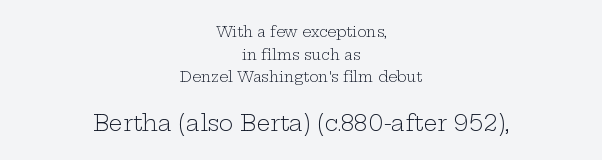
The image shows 22 px text type, upright; set centered, normal line spacing (1.62x), normal letter spacing, not underlined; the second (bottom) block is 1.57x larger.
